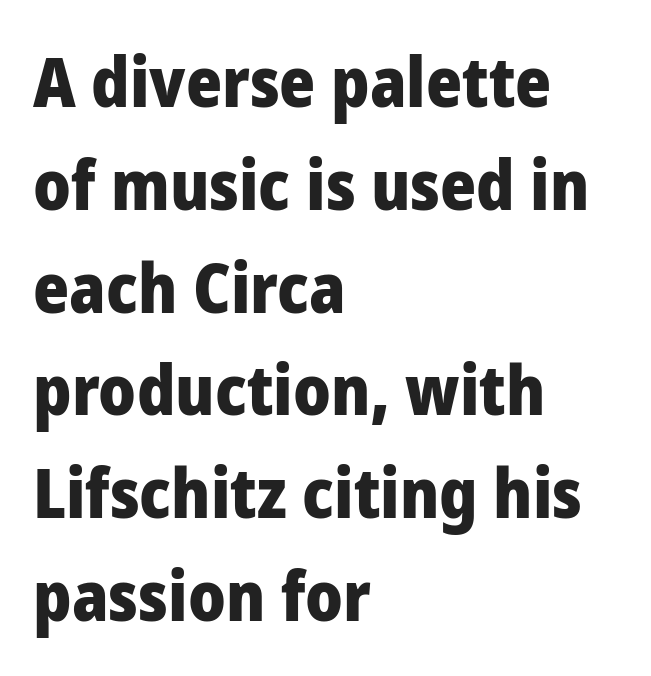
Q: Is the text bold? A: Yes.
Q: Is the text italic (slanted)? A: No, it is upright.
Q: Is the typeface a serif or a sans-serif typeface? A: Sans-serif.
Q: Is the text underlined? A: No.
Q: How is the paragraph aligned? A: Left-aligned.
Q: Is the spacing between letters normal or unusually wide? A: Normal.
Q: Is the spacing between lines tight, normal or loose? A: Normal.
Q: Width (condensed, normal, or wide)? A: Normal.
Q: Stroke contrast? A: Low.
Q: x-height? A: Medium.
Q: Monospaced? A: No.
